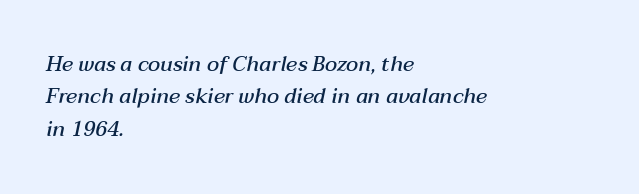
Q: Is the text bold? A: Semi-bold.
Q: Is the text italic (slanted)? A: Yes, it leans right by about 12 degrees.
Q: Is the text underlined? A: No.
Q: How is the paragraph aligned? A: Left-aligned.
Q: Is the spacing between letters normal or unusually wide? A: Normal.
Q: Is the spacing between lines tight, normal or loose? A: Normal.
